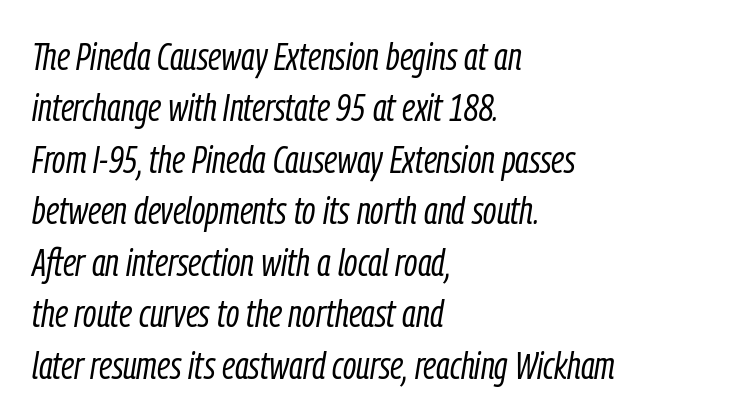
Q: Is the text bold? A: No.
Q: Is the text italic (slanted)? A: Yes, it leans right by about 9 degrees.
Q: Is the text underlined? A: No.
Q: How is the paragraph aligned? A: Left-aligned.
Q: Is the spacing between letters normal or unusually wide? A: Normal.
Q: Is the spacing between lines tight, normal or loose? A: Normal.
Q: Width (condensed, normal, or wide)? A: Condensed.
Q: Stroke contrast? A: Low.
Q: x-height? A: Medium.
Q: Monospaced? A: No.
